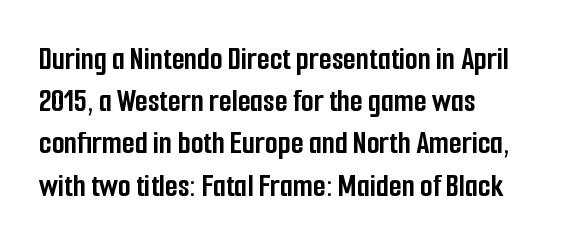
{"serif": "no", "italic": "no", "bold": "yes", "weight": "semibold", "width": "condensed", "stroke_contrast": "low", "x_height": "medium", "monospaced": "no", "underline": "no", "align": "left", "line_spacing": "normal", "line_spacing_ratio": 1.28, "letter_spacing": "normal", "letter_spacing_em": 0.0, "glyph_px": 33}
